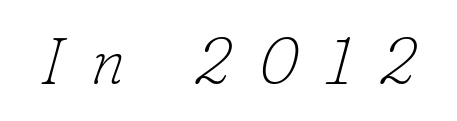
The image shows 65 px thin serif type, italic (leaning right); set unusually wide letter spacing (+0.43 em), not underlined; low stroke contrast and a small x-height.
